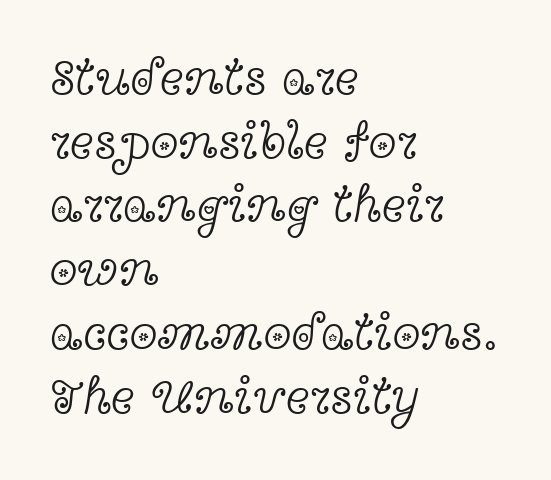
Q: Is the text bold? A: No.
Q: Is the text italic (slanted)? A: Yes.
Q: Is the typeface a serif or a sans-serif typeface? A: Serif.
Q: Is the text underlined? A: No.
Q: How is the paragraph aligned? A: Left-aligned.
Q: Is the spacing between letters normal or unusually wide? A: Normal.
Q: Is the spacing between lines tight, normal or loose? A: Normal.
Q: Width (condensed, normal, or wide)? A: Wide.
Q: x-height? A: Medium.
Q: Monospaced? A: No.
